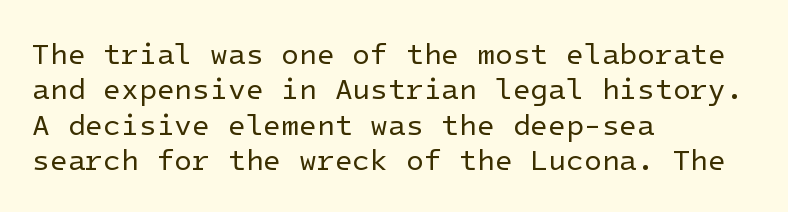
{"serif": "no", "italic": "no", "bold": "no", "weight": "regular", "width": "normal", "stroke_contrast": "low", "x_height": "medium", "underline": "no", "align": "left", "line_spacing_ratio": 1.22, "letter_spacing": "normal", "letter_spacing_em": 0.0, "glyph_px": 29}
